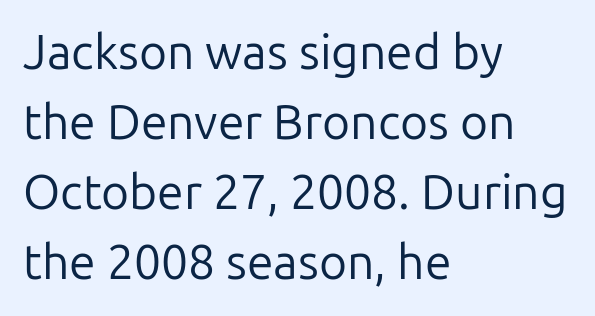
The passage shown is typeset with a sans-serif family. Stem width sits at or under what a default text font uses. What's the leading like? Ordinary, nothing unusual. Looks like regular typesetting: each glyph gets only the width it needs.
